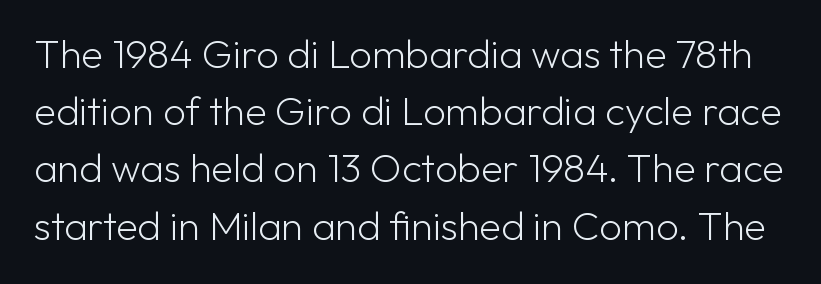
The image shows 40 px light sans-serif type, upright; set normal line spacing (1.43x), normal letter spacing, not underlined; low stroke contrast and a medium x-height.
